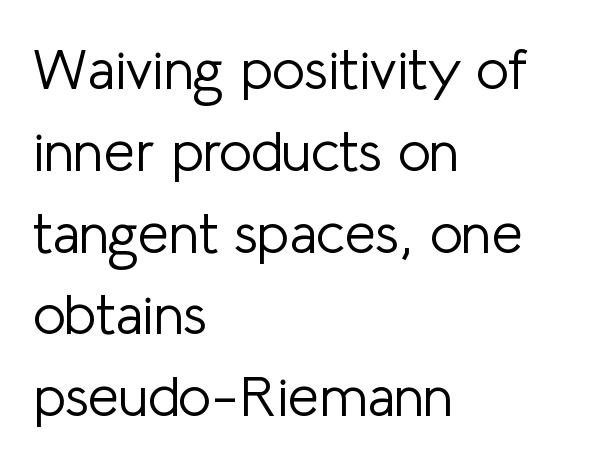
The image shows 56 px light sans-serif type, upright; set left-aligned, normal line spacing (1.46x), normal letter spacing, not underlined; low stroke contrast and a medium x-height.
